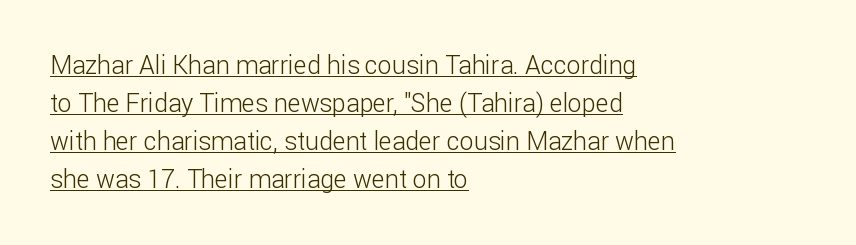
{"italic": "no", "bold": "no", "underline": "yes", "align": "left", "line_spacing": "normal", "line_spacing_ratio": 1.52, "letter_spacing": "normal", "letter_spacing_em": 0.0, "glyph_px": 25}
